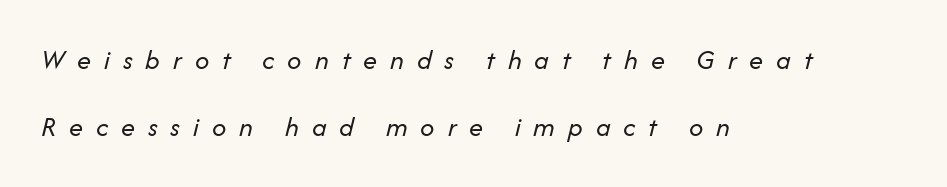
{"italic": "yes", "lean": "right", "slant_degrees": 14, "bold": "no", "weight": "regular", "width": "normal", "stroke_contrast": "low", "x_height": "medium", "monospaced": "no", "underline": "no", "align": "left", "line_spacing": "loose", "line_spacing_ratio": 2.38, "letter_spacing": "wide", "letter_spacing_em": 0.46, "glyph_px": 28}
